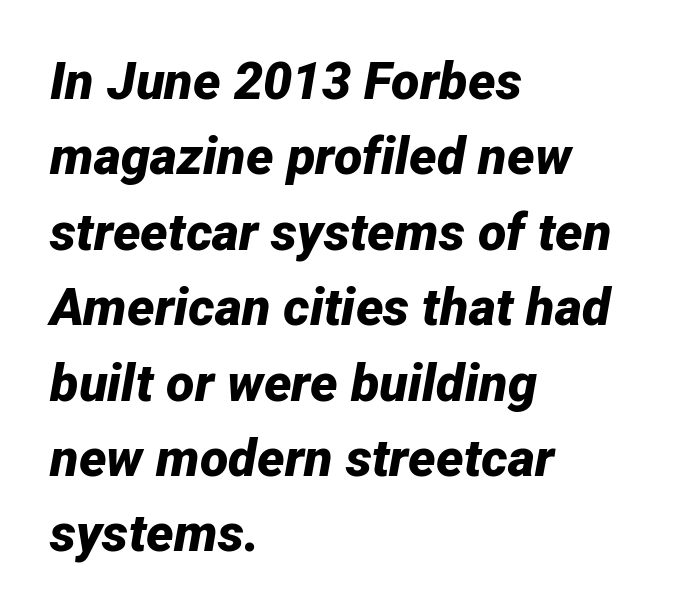
Q: Is the text bold? A: Yes.
Q: Is the text italic (slanted)? A: Yes, it leans right by about 12 degrees.
Q: Is the text underlined? A: No.
Q: How is the paragraph aligned? A: Left-aligned.
Q: Is the spacing between letters normal or unusually wide? A: Normal.
Q: Is the spacing between lines tight, normal or loose? A: Normal.
Q: Width (condensed, normal, or wide)? A: Normal.
Q: Stroke contrast? A: Low.
Q: x-height? A: Medium.
Q: Monospaced? A: No.
